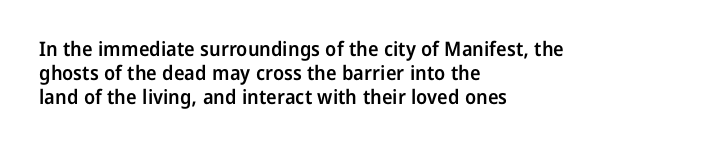
{"italic": "no", "bold": "semi", "underline": "no", "align": "left", "line_spacing_ratio": 1.21, "letter_spacing": "normal", "letter_spacing_em": 0.0, "glyph_px": 20}
